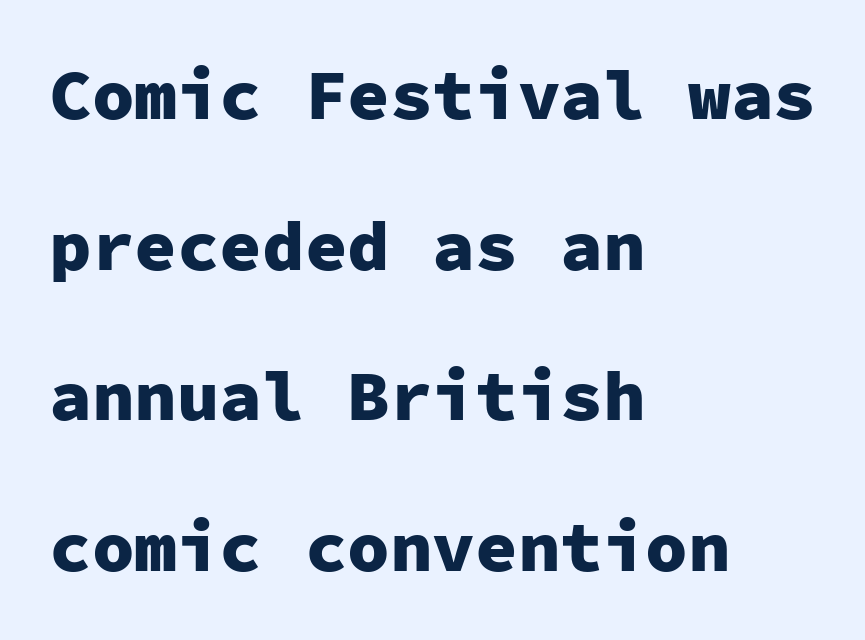
{"serif": "no", "italic": "no", "bold": "yes", "weight": "heavy", "width": "normal", "stroke_contrast": "low", "x_height": "medium", "monospaced": "yes", "underline": "no", "align": "left", "line_spacing": "loose", "line_spacing_ratio": 2.12, "letter_spacing": "normal", "letter_spacing_em": 0.0, "glyph_px": 71}
